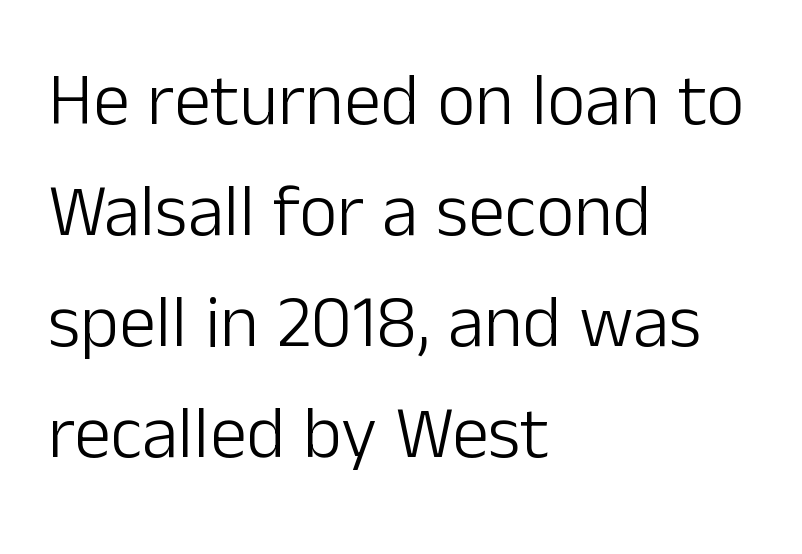
{"serif": "no", "italic": "no", "bold": "no", "weight": "light", "width": "normal", "stroke_contrast": "low", "x_height": "medium", "monospaced": "no", "underline": "no", "align": "left", "line_spacing": "normal", "line_spacing_ratio": 1.5, "letter_spacing": "normal", "letter_spacing_em": 0.0, "glyph_px": 74}
